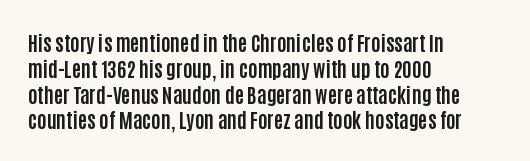
Q: Is the text bold? A: Yes.
Q: Is the text italic (slanted)? A: No, it is upright.
Q: Is the text underlined? A: No.
Q: How is the paragraph aligned? A: Left-aligned.
Q: Is the spacing between letters normal or unusually wide? A: Normal.
Q: Is the spacing between lines tight, normal or loose? A: Normal.
